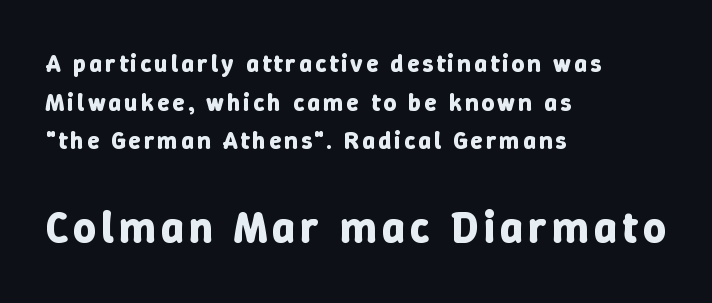
These lines are rendered in a variable-pitch font. Vertical strokes here are truly vertical. How would I describe the line gaps? Plain and ordinary. The lines are quadded left.
